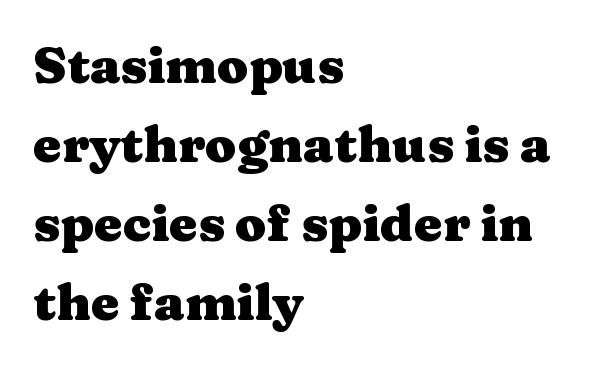
The image shows 51 px heavy, wide serif type, upright; set left-aligned, normal line spacing (1.55x), normal letter spacing, not underlined; medium stroke contrast and a medium x-height.
